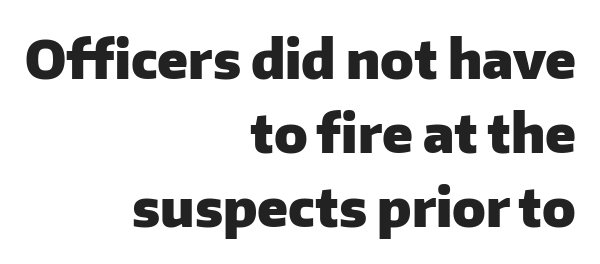
{"serif": "no", "italic": "no", "bold": "yes", "weight": "heavy", "width": "normal", "stroke_contrast": "low", "x_height": "medium", "monospaced": "no", "underline": "no", "align": "right", "line_spacing": "normal", "line_spacing_ratio": 1.4, "letter_spacing": "normal", "letter_spacing_em": 0.0, "glyph_px": 53}
